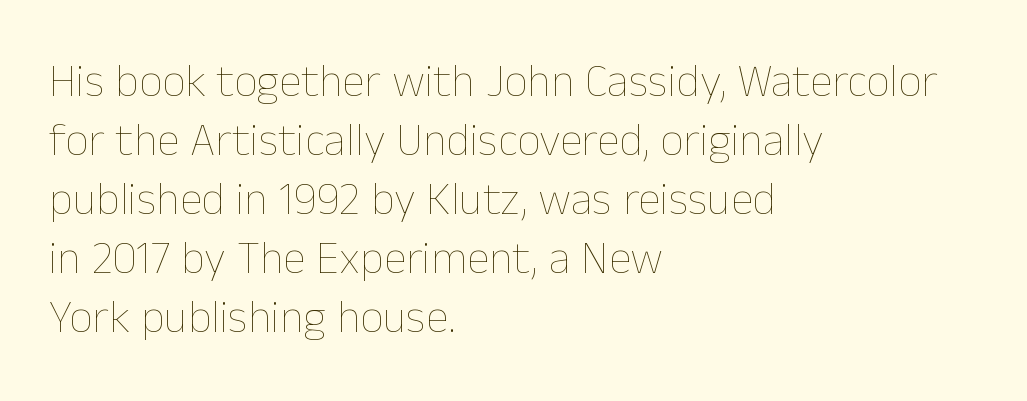
{"italic": "no", "bold": "no", "weight": "thin", "width": "normal", "stroke_contrast": "low", "x_height": "medium", "monospaced": "no", "underline": "no", "align": "left", "line_spacing": "normal", "line_spacing_ratio": 1.28, "letter_spacing": "normal", "letter_spacing_em": 0.0, "glyph_px": 46}
